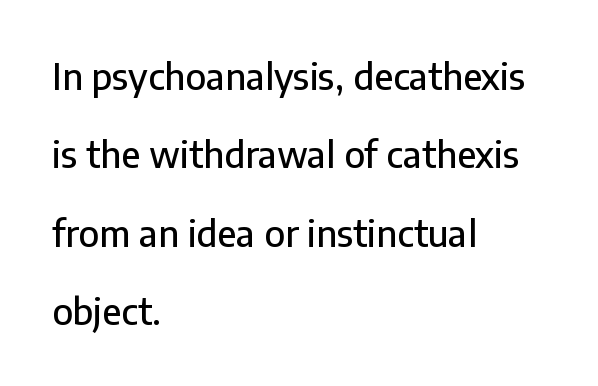
Does the type have serifs? No, each stem ends abruptly. Default kerning and tracking; the words read as compact shapes. When letters stand straight like this, we call the style roman or upright. The compositor pushed each line to the left boundary.
